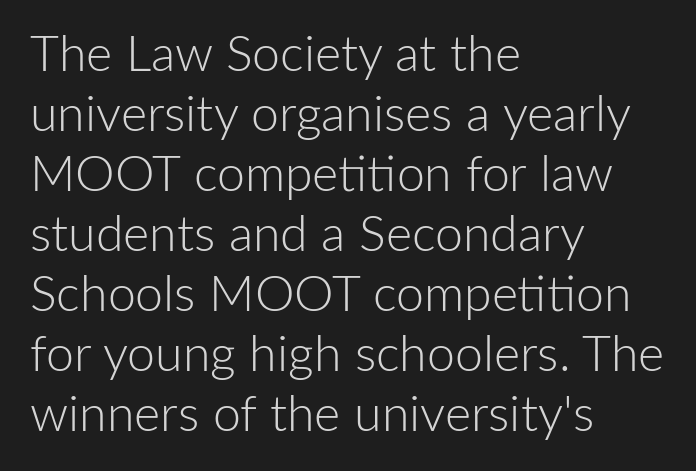
Q: Is the text bold? A: No.
Q: Is the text italic (slanted)? A: No, it is upright.
Q: Is the typeface a serif or a sans-serif typeface? A: Sans-serif.
Q: Is the text underlined? A: No.
Q: How is the paragraph aligned? A: Left-aligned.
Q: Is the spacing between letters normal or unusually wide? A: Normal.
Q: Width (condensed, normal, or wide)? A: Normal.
Q: Stroke contrast? A: Low.
Q: x-height? A: Medium.
Q: Monospaced? A: No.
